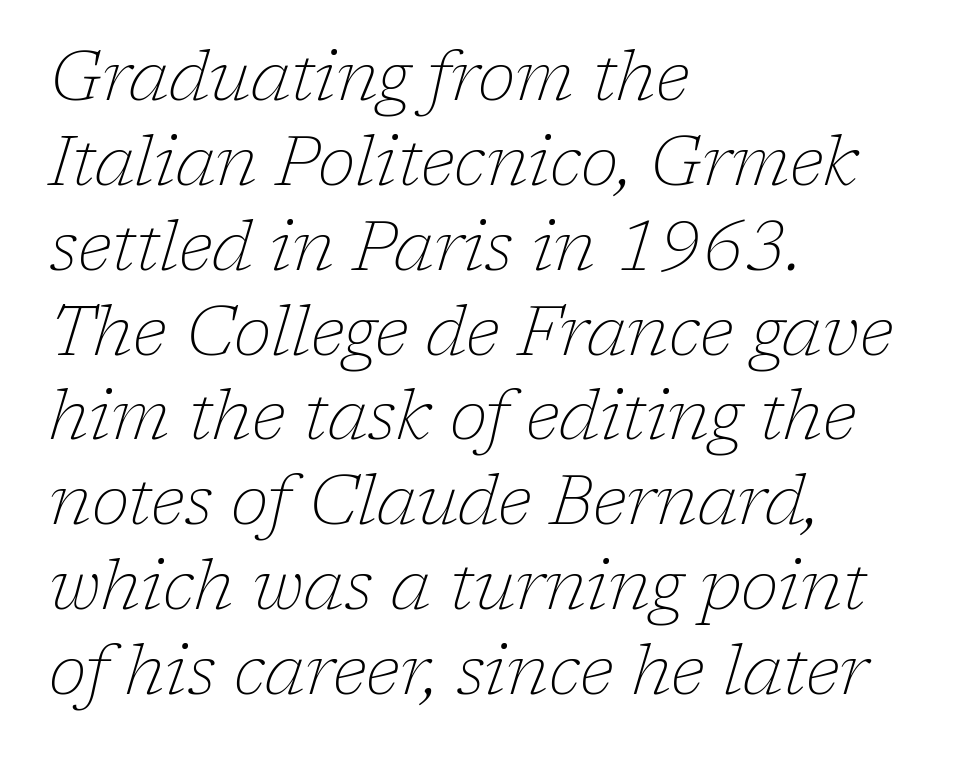
The image shows 69 px thin serif type, italic (leaning right); set left-aligned, line spacing 1.23x, normal letter spacing, not underlined; low stroke contrast and a medium x-height.
